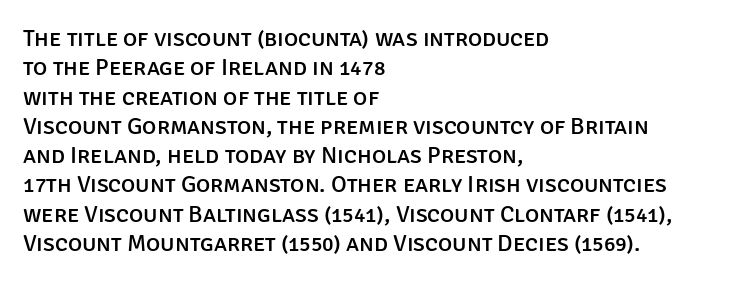
The lettering stays uniformly vertical, giving the passage a roman look. The letterforms sit shoulder to shoulder at normal distance. The setting favours the left margin, as ordinary paragraphs usually do. Decoration check: the copy has no underline.
